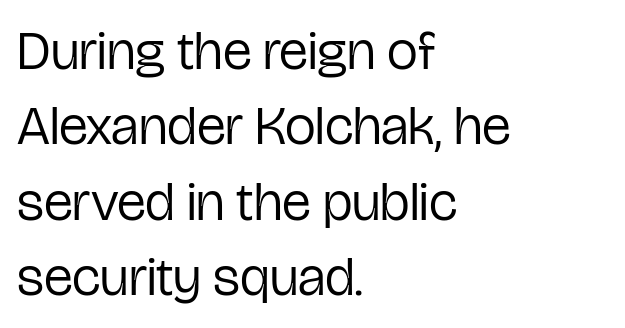
The setting favours the left margin, as ordinary paragraphs usually do. Unlike italic type, these characters show no tilt at all. Each word holds together tightly as a unit, with standard inter-letter gaps. Each letter keeps its own natural width here, so spacing adapts to shape.
